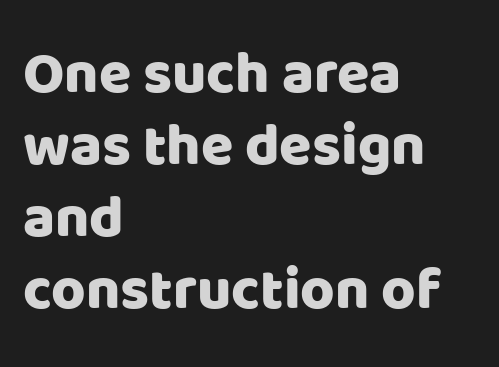
Q: Is the text italic (slanted)? A: No, it is upright.
Q: Is the typeface a serif or a sans-serif typeface? A: Sans-serif.
Q: Is the text underlined? A: No.
Q: How is the paragraph aligned? A: Left-aligned.
Q: Is the spacing between letters normal or unusually wide? A: Normal.
Q: Width (condensed, normal, or wide)? A: Normal.
Q: Stroke contrast? A: Low.
Q: x-height? A: Large.
Q: Monospaced? A: No.
